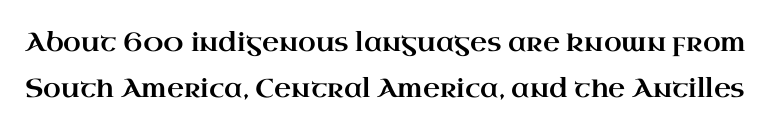
Q: Is the text italic (slanted)? A: No, it is upright.
Q: Is the text underlined? A: No.
Q: Is the spacing between letters normal or unusually wide? A: Normal.
